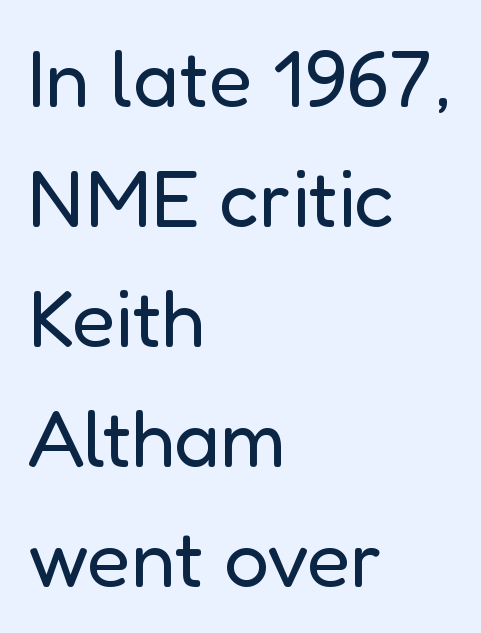
Is the letter spacing exaggerated? No — it looks like the ordinary default. Caption: multi-line text, flush left, ragged right. The passage shown is typed in a proportional face where columns would drift. The designer left line spacing at the default. The space beneath each line is pristine and unruled. Weight: regular or lighter.
